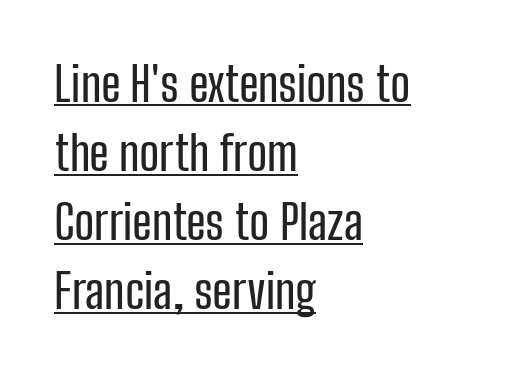
Q: Is the text italic (slanted)? A: No, it is upright.
Q: Is the typeface a serif or a sans-serif typeface? A: Sans-serif.
Q: Is the text underlined? A: Yes.
Q: How is the paragraph aligned? A: Left-aligned.
Q: Is the spacing between letters normal or unusually wide? A: Normal.
Q: Is the spacing between lines tight, normal or loose? A: Normal.
Q: Width (condensed, normal, or wide)? A: Condensed.
Q: Stroke contrast? A: Low.
Q: x-height? A: Medium.
Q: Monospaced? A: No.
